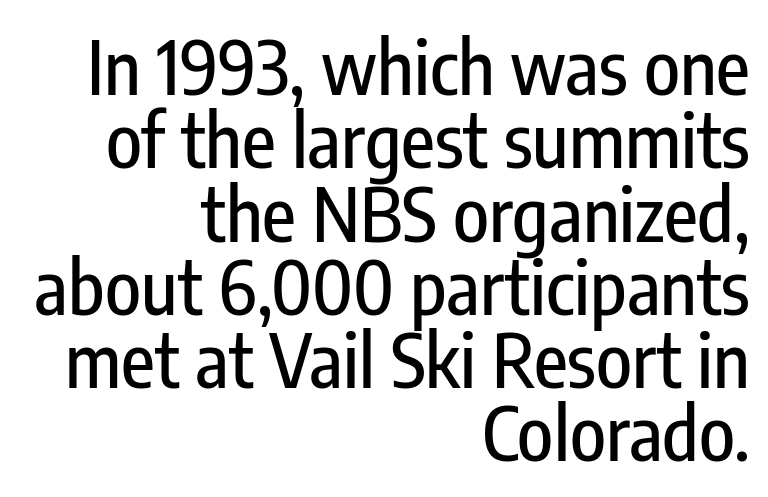
Clear beneath every line of the passage. Check where the strokes stop: nothing finishes them off — pure sans. These lines are rendered in a variable-pitch font. Each word holds together tightly as a unit, with standard inter-letter gaps. Is there any slant? The stems are plumb.
